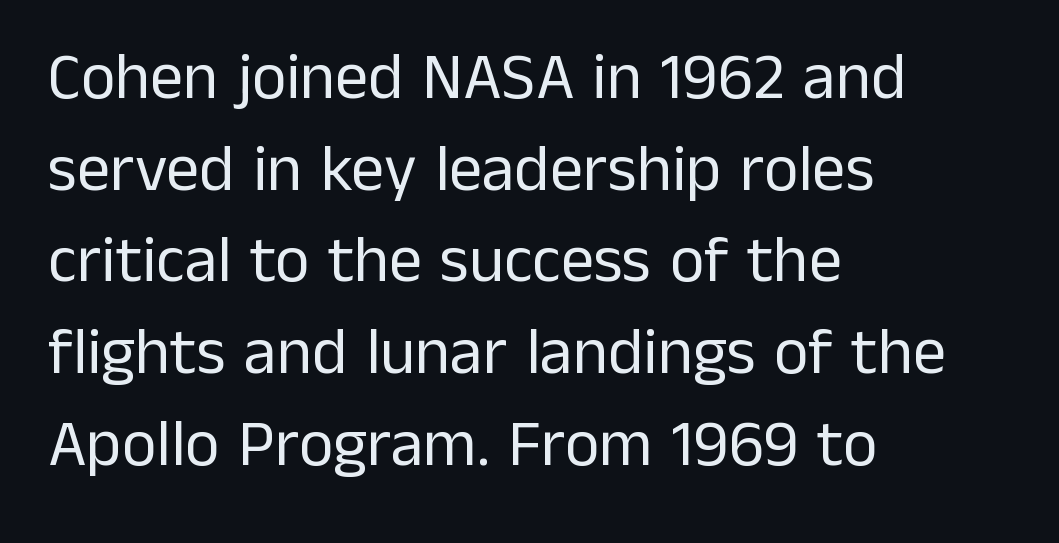
The image shows 66 px regular-weight sans-serif type, upright; set left-aligned, normal line spacing (1.39x), normal letter spacing, not underlined; low stroke contrast and a medium x-height.
